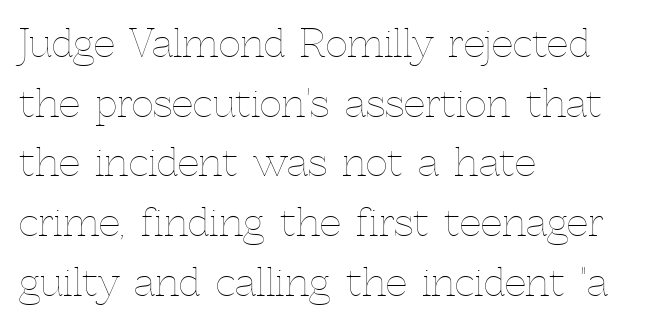
The image shows 38 px thin type, upright; set left-aligned, normal line spacing (1.57x), normal letter spacing, not underlined; a medium x-height.
